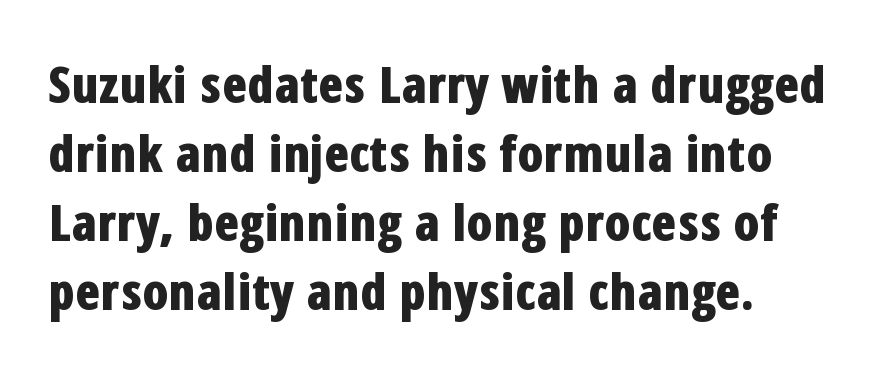
Q: Is the text bold? A: Yes.
Q: Is the text italic (slanted)? A: No, it is upright.
Q: Is the typeface a serif or a sans-serif typeface? A: Sans-serif.
Q: Is the text underlined? A: No.
Q: How is the paragraph aligned? A: Left-aligned.
Q: Is the spacing between letters normal or unusually wide? A: Normal.
Q: Is the spacing between lines tight, normal or loose? A: Normal.
Q: Width (condensed, normal, or wide)? A: Condensed.
Q: Stroke contrast? A: Low.
Q: x-height? A: Medium.
Q: Monospaced? A: No.
